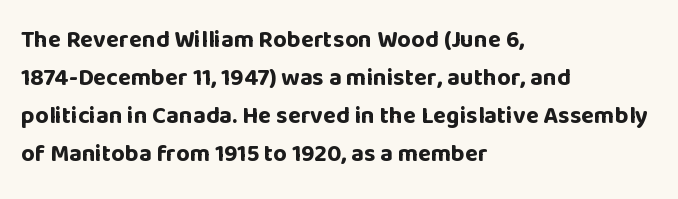
Q: Is the text bold? A: Yes.
Q: Is the text italic (slanted)? A: No, it is upright.
Q: Is the text underlined? A: No.
Q: How is the paragraph aligned? A: Left-aligned.
Q: Is the spacing between letters normal or unusually wide? A: Normal.
Q: Is the spacing between lines tight, normal or loose? A: Normal.
